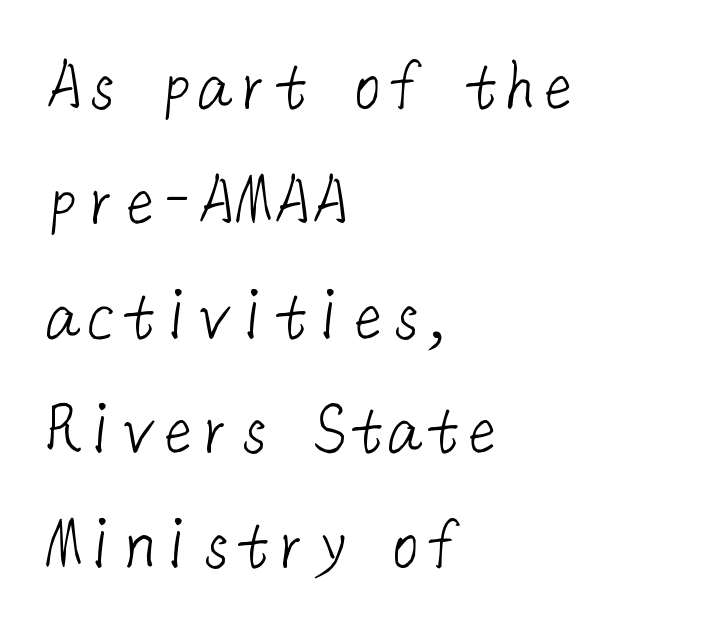
{"serif": "no", "bold": "no", "weight": "light", "width": "normal", "stroke_contrast": "low", "x_height": "medium", "underline": "no", "align": "left", "line_spacing": "normal", "line_spacing_ratio": 1.51, "letter_spacing": "normal", "letter_spacing_em": 0.0, "glyph_px": 76}
